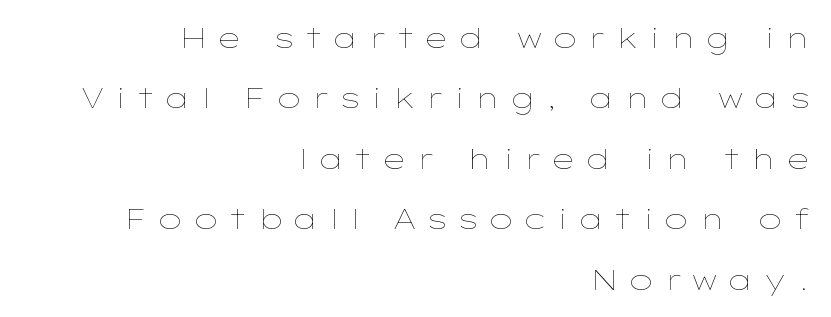
The image shows 28 px thin, wide type, upright; set right-aligned, loose line spacing (2.16x), unusually wide letter spacing (+0.31 em), not underlined; low stroke contrast and a medium x-height.
